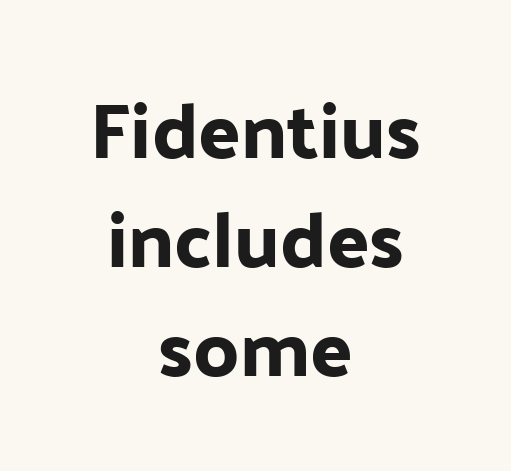
{"serif": "no", "italic": "no", "width": "normal", "stroke_contrast": "low", "x_height": "medium", "monospaced": "no", "underline": "no", "align": "center", "line_spacing": "normal", "line_spacing_ratio": 1.4, "letter_spacing": "normal", "letter_spacing_em": 0.0, "glyph_px": 78}
